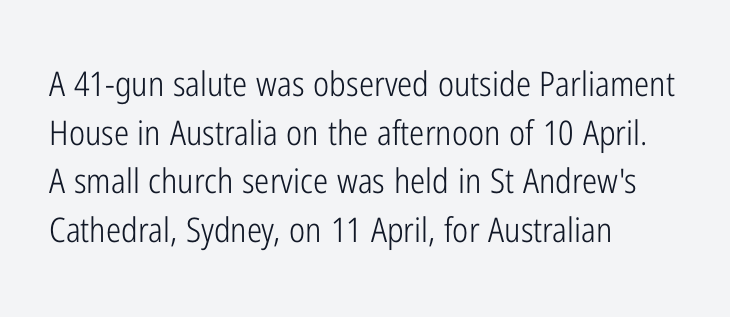
{"serif": "no", "italic": "no", "bold": "no", "weight": "light", "width": "condensed", "stroke_contrast": "low", "x_height": "medium", "monospaced": "no", "underline": "no", "align": "left", "line_spacing": "normal", "line_spacing_ratio": 1.43, "letter_spacing": "normal", "letter_spacing_em": 0.0, "glyph_px": 34}
